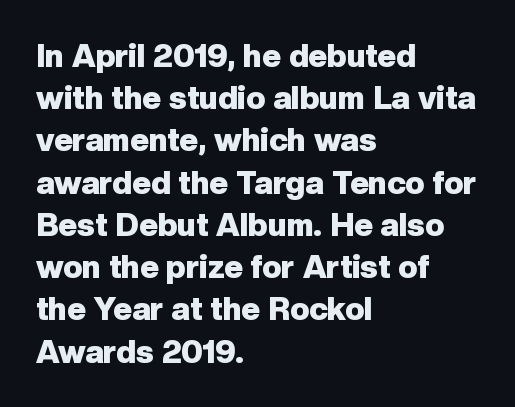
{"serif": "no", "italic": "no", "bold": "yes", "weight": "heavy", "width": "normal", "stroke_contrast": "low", "x_height": "medium", "monospaced": "no", "underline": "no", "align": "left", "line_spacing": "normal", "line_spacing_ratio": 1.32, "letter_spacing": "normal", "letter_spacing_em": 0.0, "glyph_px": 32}
